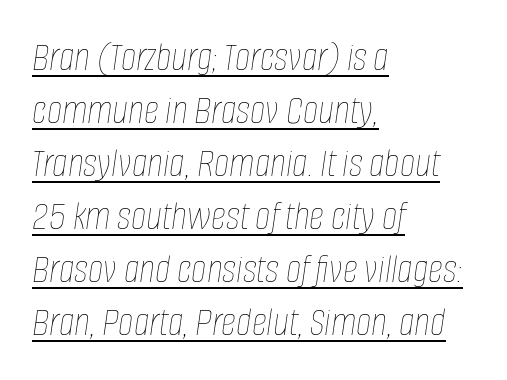
Vertical spacing — default. Do the characters align in a grid? No, the font is proportional. The rendering anchors every line to the left-hand side. Is the type heavy? It reads as light-to-regular instead. The font's italic variant was chosen for this text.
